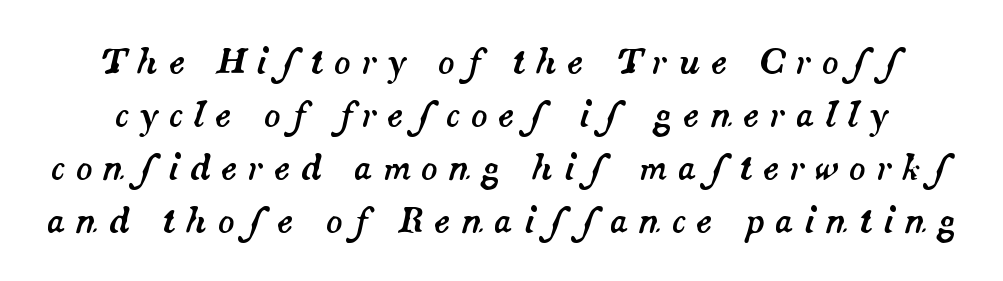
The image shows 34 px text type, italic (leaning right); set normal line spacing (1.56x), unusually wide letter spacing (+0.31 em), not underlined; medium stroke contrast and a small x-height.
